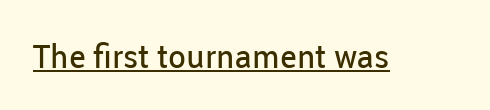
Q: Is the text bold? A: No.
Q: Is the text italic (slanted)? A: No, it is upright.
Q: Is the typeface a serif or a sans-serif typeface? A: Sans-serif.
Q: Is the text underlined? A: Yes.
Q: Is the spacing between letters normal or unusually wide? A: Normal.
Q: Width (condensed, normal, or wide)? A: Normal.
Q: Stroke contrast? A: Low.
Q: x-height? A: Medium.
Q: Monospaced? A: No.
